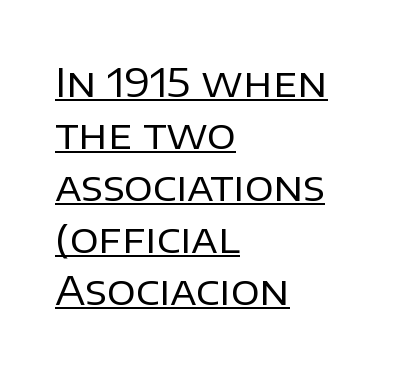
The image shows 40 px regular-weight sans-serif type, upright; set left-aligned, normal line spacing (1.3x), normal letter spacing, underlined; low stroke contrast and a large x-height.
